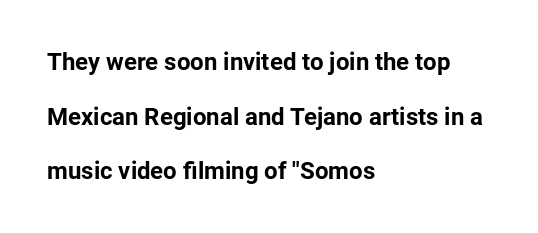
The image shows 24 px bold type, upright; set left-aligned, loose line spacing (2.28x), normal letter spacing, not underlined.
